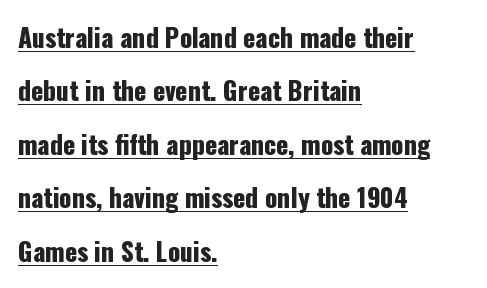
The glyphs are accompanied by a horizontal stroke just below them. Quick note: not italic, upright. Tracking here is standard; glyphs follow each other at the usual distance. A great deal of white space separates one row of letters from the next. The rag falls on the right side of this text block.
